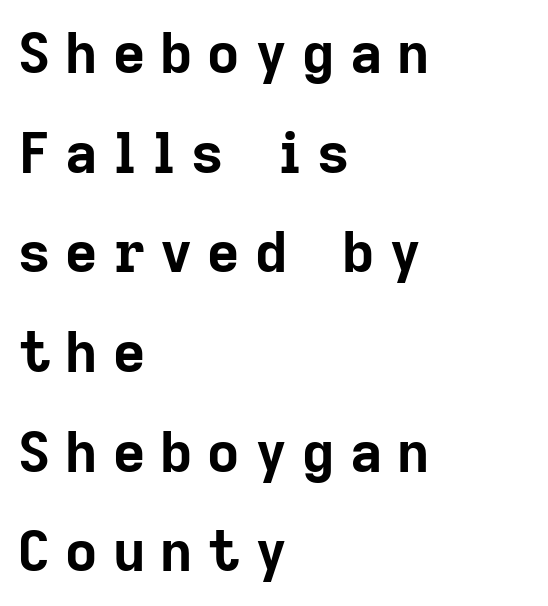
{"serif": "no", "italic": "no", "bold": "yes", "weight": "bold", "width": "normal", "stroke_contrast": "low", "x_height": "medium", "monospaced": "no", "underline": "no", "align": "left", "line_spacing_ratio": 1.78, "letter_spacing": "wide", "letter_spacing_em": 0.27, "glyph_px": 56}
